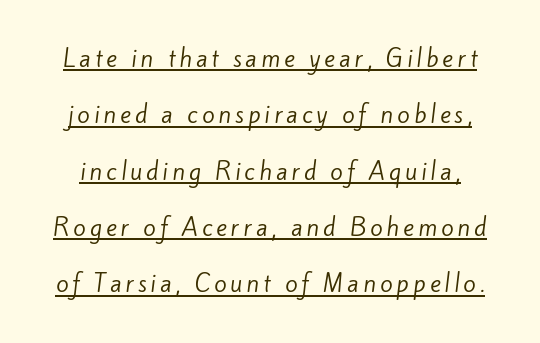
{"bold": "no", "underline": "yes", "line_spacing": "loose", "line_spacing_ratio": 2.45, "glyph_px": 23}
